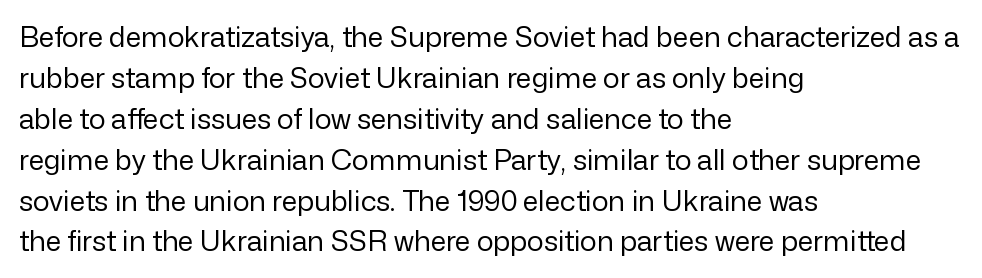
Q: Is the text bold? A: No.
Q: Is the text italic (slanted)? A: No, it is upright.
Q: Is the typeface a serif or a sans-serif typeface? A: Sans-serif.
Q: Is the text underlined? A: No.
Q: How is the paragraph aligned? A: Left-aligned.
Q: Is the spacing between letters normal or unusually wide? A: Normal.
Q: Is the spacing between lines tight, normal or loose? A: Normal.
Q: Width (condensed, normal, or wide)? A: Normal.
Q: Stroke contrast? A: Low.
Q: x-height? A: Medium.
Q: Monospaced? A: No.
